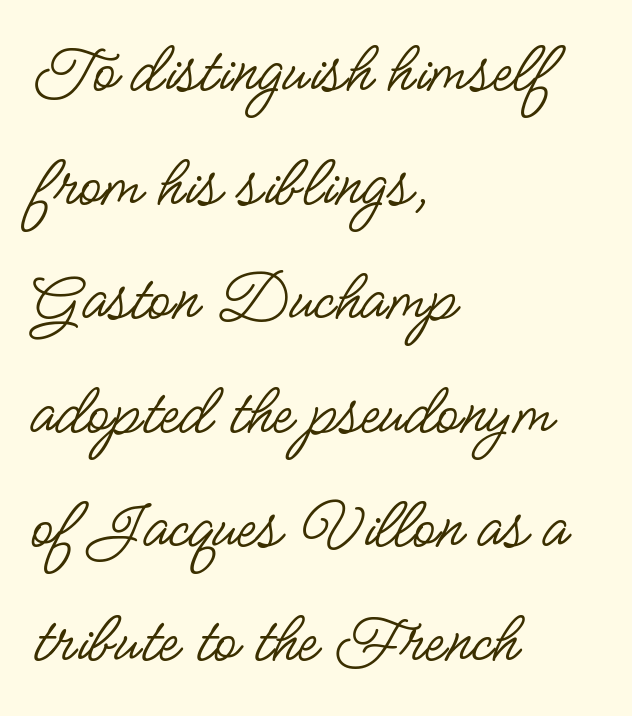
This sample keeps an unexceptional amount of space between lines. The gaps between neighbouring characters are ordinary and unremarkable. You can tell from the bare stems that sans-serif type was used. Looks like regular typesetting: each glyph gets only the width it needs.
